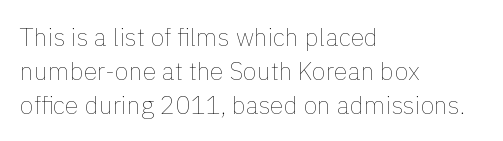
A normal amount of white space separates one row of letters from the next. Honestly, the letter spacing is just normal — you wouldn't notice it. The font's upright variant was chosen for this text. Is this a heavy cut? Hardly; it is regular or lighter. Caption: multi-line text, flush left, ragged right.
